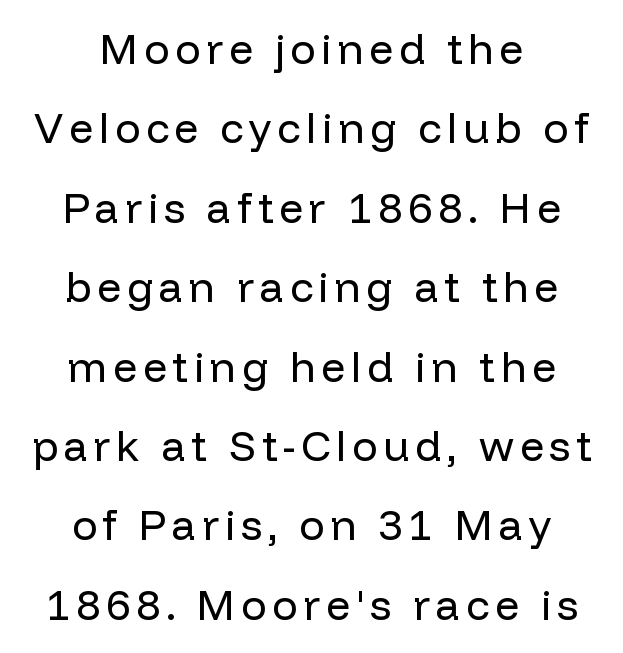
The image shows 42 px regular-weight sans-serif type, upright; set centered, line spacing 1.89x, not underlined; low stroke contrast and a medium x-height.
